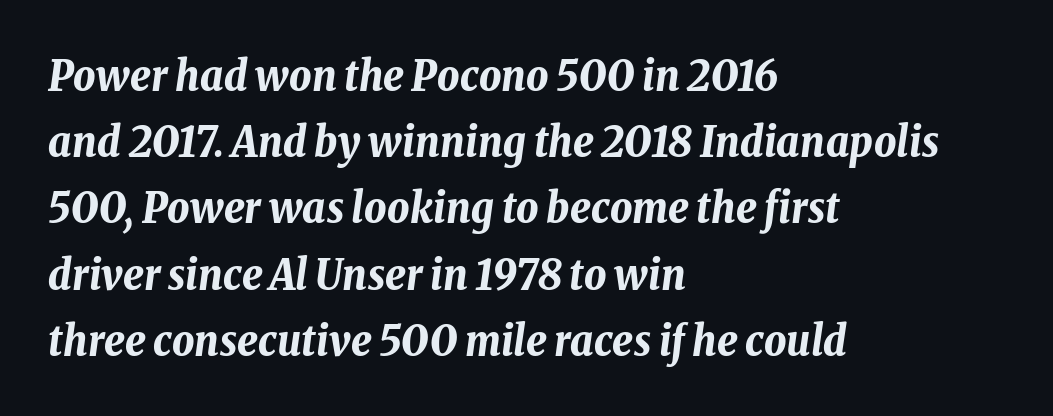
{"italic": "yes", "lean": "right", "slant_degrees": 8, "bold": "yes", "weight": "bold", "width": "condensed", "stroke_contrast": "low", "x_height": "medium", "monospaced": "no", "underline": "no", "align": "left", "line_spacing": "normal", "line_spacing_ratio": 1.54, "letter_spacing": "normal", "letter_spacing_em": 0.0, "glyph_px": 43}
